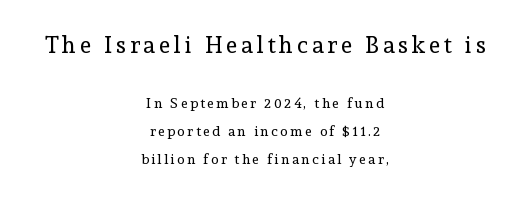
Q: Is the text bold? A: No.
Q: Is the text italic (slanted)? A: No, it is upright.
Q: Is the text underlined? A: No.
Q: How is the paragraph aligned? A: Centered.
Q: Is the spacing between lines tight, normal or loose? A: Loose.
Q: Which block of text is set in a larger size, the first (top) or the second (bottom)? A: The first (top) one.
